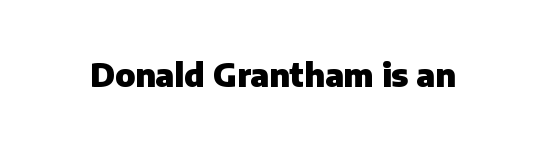
Every character sits straight up, as roman type does. Compared with typical body copy, the letter spacing here is the same. Lines of text with bare space underneath. What kind of face is this? One without serifs — a sans. Note the varied advance widths — an 'i' is clearly narrower than an 'm'.
